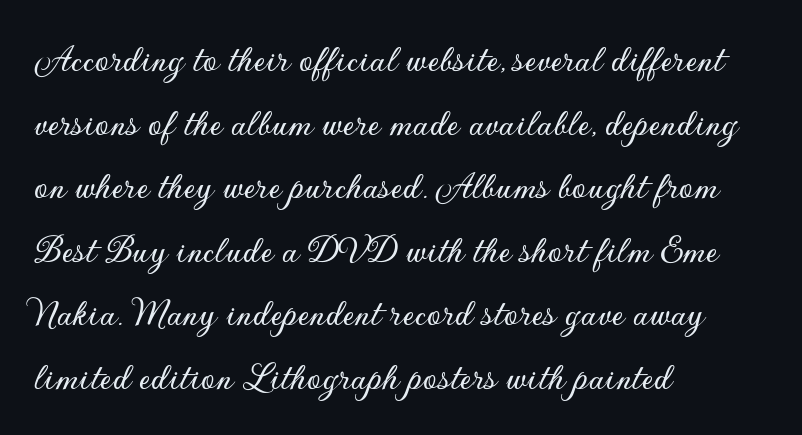
{"serif": "no", "width": "normal", "stroke_contrast": "low", "x_height": "small", "monospaced": "no", "underline": "no", "align": "left", "line_spacing": "normal", "line_spacing_ratio": 1.59, "letter_spacing": "normal", "letter_spacing_em": 0.0, "glyph_px": 40}
